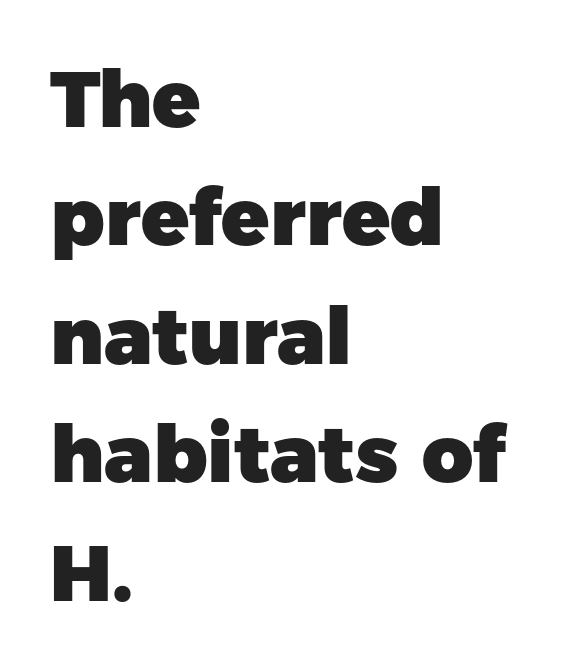
The face used here is rendered with its standard letterfit. Descenders are the only things crossing below the line. This sample has the flowing, uneven cadence of proportional lettering. One glance says typical: line gaps are just what's usual. Horizontal alignment here is leftward, the default for most running prose. Notice how thick the strokes are: this is what a full bold looks like.
